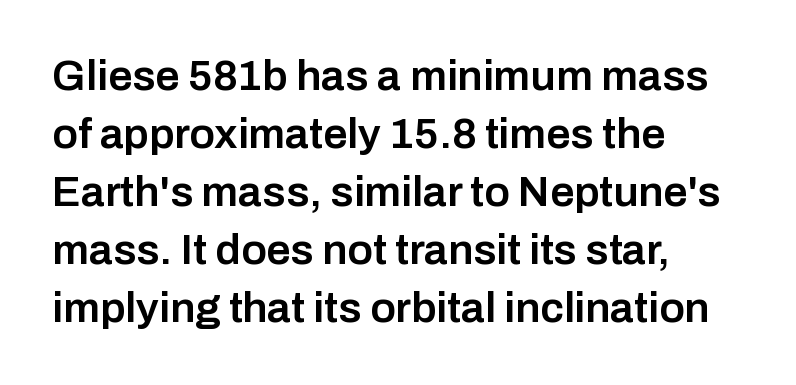
The image shows 43 px semibold sans-serif type, upright; set left-aligned, normal line spacing (1.35x), normal letter spacing, not underlined; low stroke contrast and a medium x-height.
